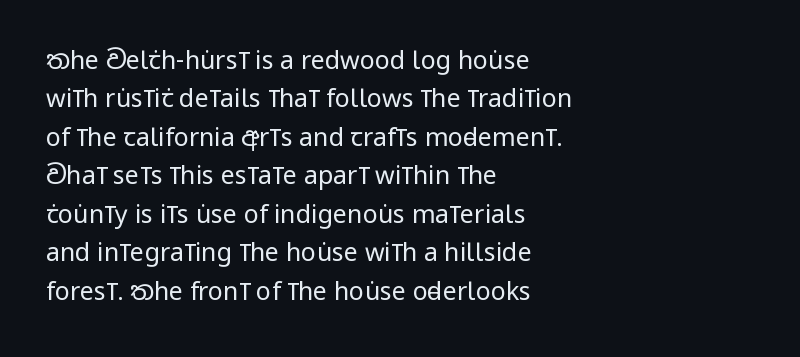
The image shows 25 px text type, upright; set left-aligned, normal line spacing (1.54x), normal letter spacing, not underlined.
